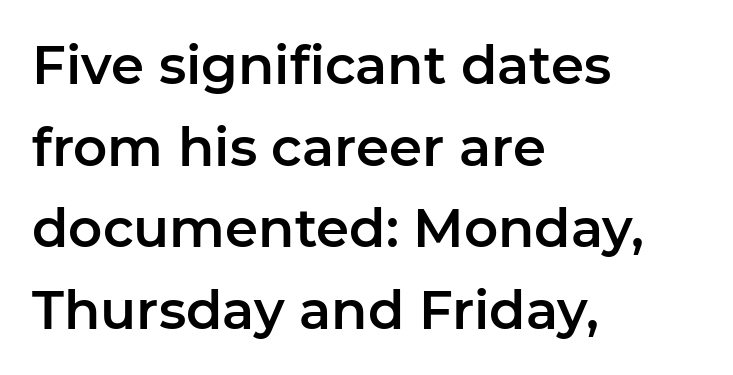
The glyphs in this specimen are sans serif. The block of text has a typical density, with ordinary space between rows. Left-aligned paragraph, ragged on the right. Bare-footed words on every line. The letters sit at their default tracking, neither squeezed nor spread.
